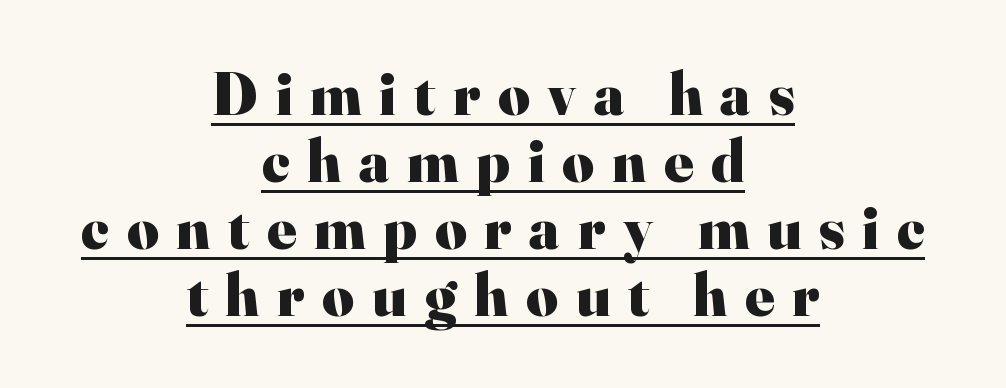
{"serif": "yes", "italic": "no", "bold": "yes", "weight": "heavy", "width": "normal", "stroke_contrast": "high", "x_height": "small", "monospaced": "no", "underline": "yes", "align": "center", "line_spacing": "tight", "line_spacing_ratio": 1.1, "letter_spacing": "wide", "letter_spacing_em": 0.29, "glyph_px": 61}
